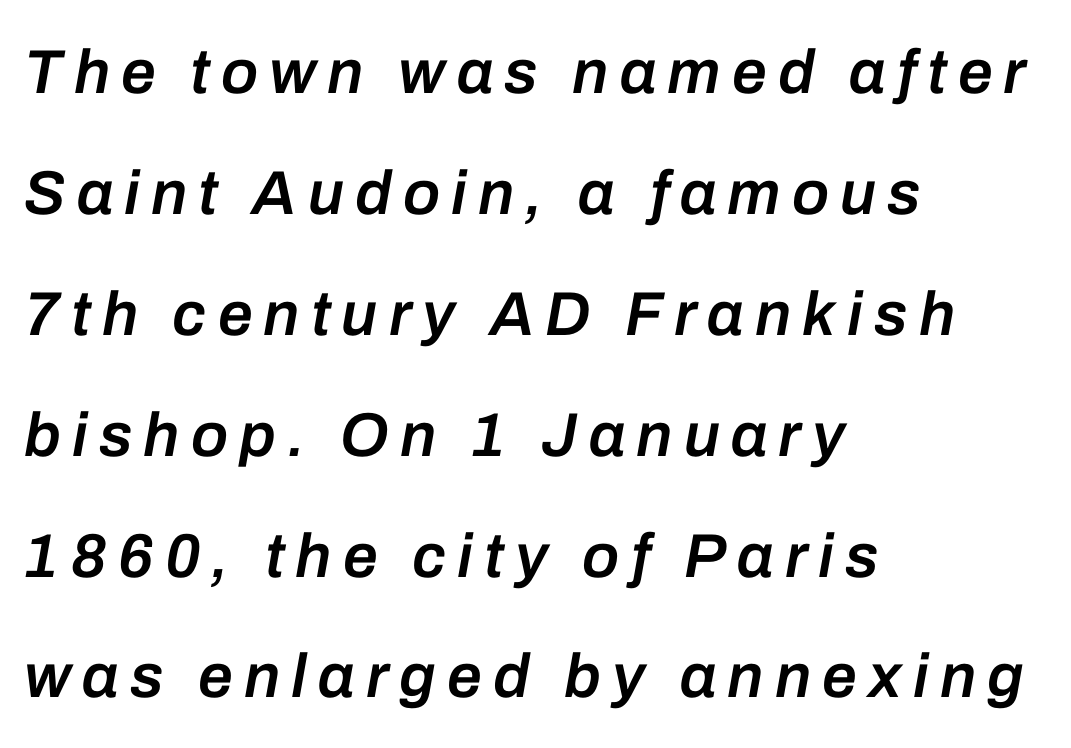
The image shows 62 px semibold type, italic (leaning right); set left-aligned, loose line spacing (1.95x), not underlined; low stroke contrast and a medium x-height.
